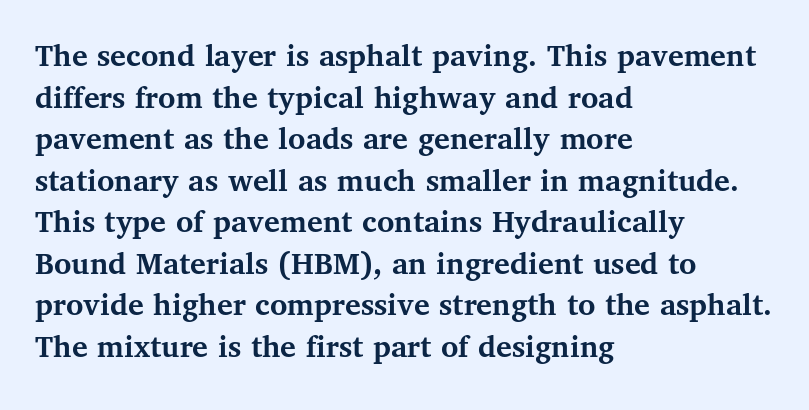
The image shows 33 px semibold serif type, upright; set left-aligned, normal line spacing (1.26x), normal letter spacing, not underlined; medium stroke contrast and a medium x-height.
